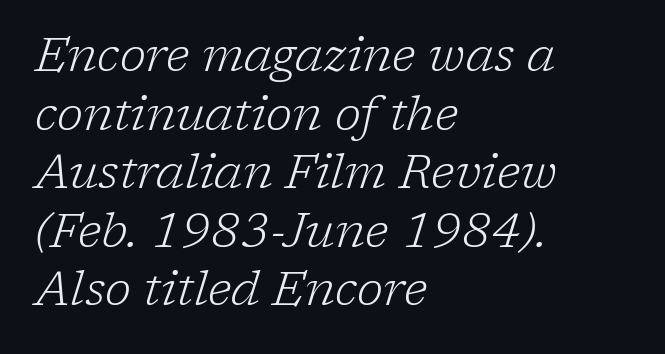
No chunkiness to these letters — they're not bold. The glyphs are unaccompanied by any horizontal stroke below them. Looking at the ascenders, they clearly lean. Does the type have serifs? Yes, each stem ends in a small foot. Caption: standard tracking, unaltered.
